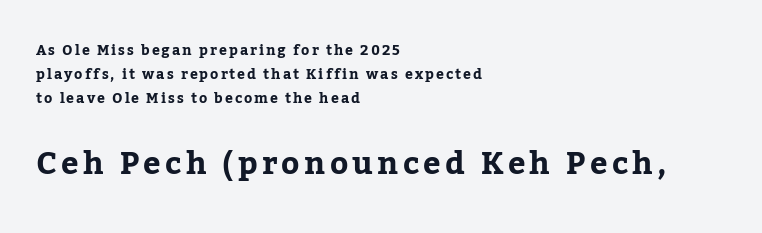
Q: Is the text bold? A: Yes.
Q: Is the text italic (slanted)? A: No, it is upright.
Q: Is the typeface a serif or a sans-serif typeface? A: Serif.
Q: Is the text underlined? A: No.
Q: How is the paragraph aligned? A: Left-aligned.
Q: Which block of text is set in a larger size, the first (top) or the second (bottom)? A: The second (bottom) one.
Q: Width (condensed, normal, or wide)? A: Normal.
Q: Stroke contrast? A: Low.
Q: x-height? A: Medium.
Q: Monospaced? A: No.
